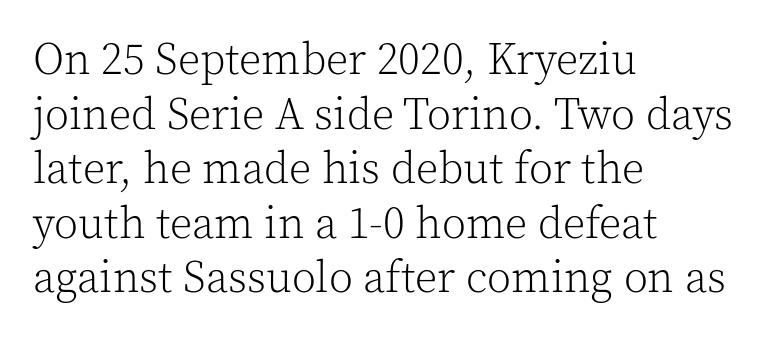
Nobody touched the tracking dial on this one. The weight would be labelled regular, book, light, or lighter still. Casual observation: everything's shoved over to the left. A typesetter would call this proportional, since set widths differ per character. The type sits square on the baseline with zero lean.
